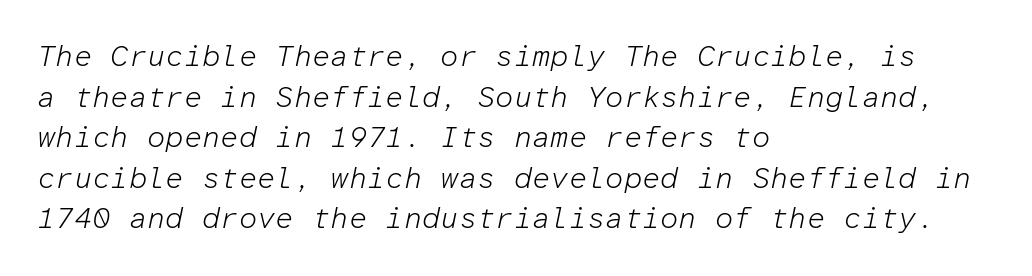
The image shows 29 px light type, italic (leaning right), monospaced; set left-aligned, normal line spacing (1.4x), normal letter spacing, not underlined; low stroke contrast and a medium x-height.
